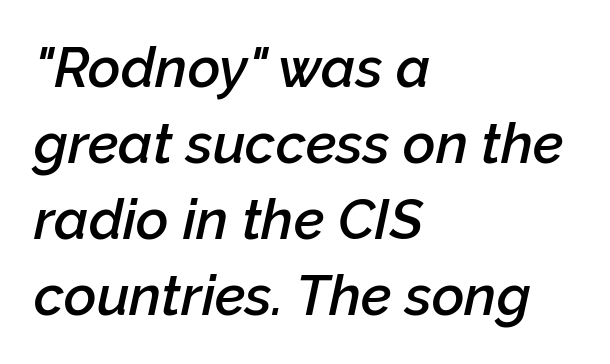
{"italic": "yes", "lean": "right", "slant_degrees": 12, "bold": "semi", "weight": "semibold", "width": "normal", "stroke_contrast": "low", "x_height": "medium", "monospaced": "no", "underline": "no", "align": "left", "line_spacing": "normal", "line_spacing_ratio": 1.36, "letter_spacing": "normal", "letter_spacing_em": 0.0, "glyph_px": 56}
